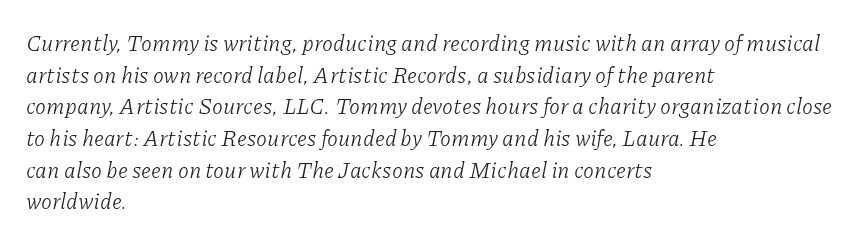
Q: Is the text bold? A: No.
Q: Is the text italic (slanted)? A: Yes, it leans right by about 11 degrees.
Q: Is the text underlined? A: No.
Q: How is the paragraph aligned? A: Left-aligned.
Q: Is the spacing between letters normal or unusually wide? A: Normal.
Q: Is the spacing between lines tight, normal or loose? A: Normal.
